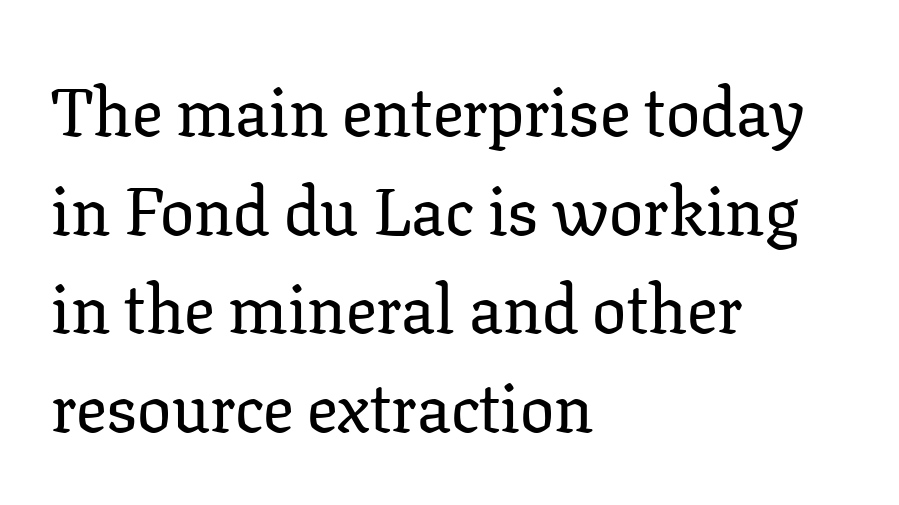
A classic flush-left, rag-right setting is used for this passage. Interline gaps are of average width in this sample. You can tell from the footed stems that serif type was used. Notice how the stems are strictly vertical — no italics here. Descenders are the only things crossing below the line.
